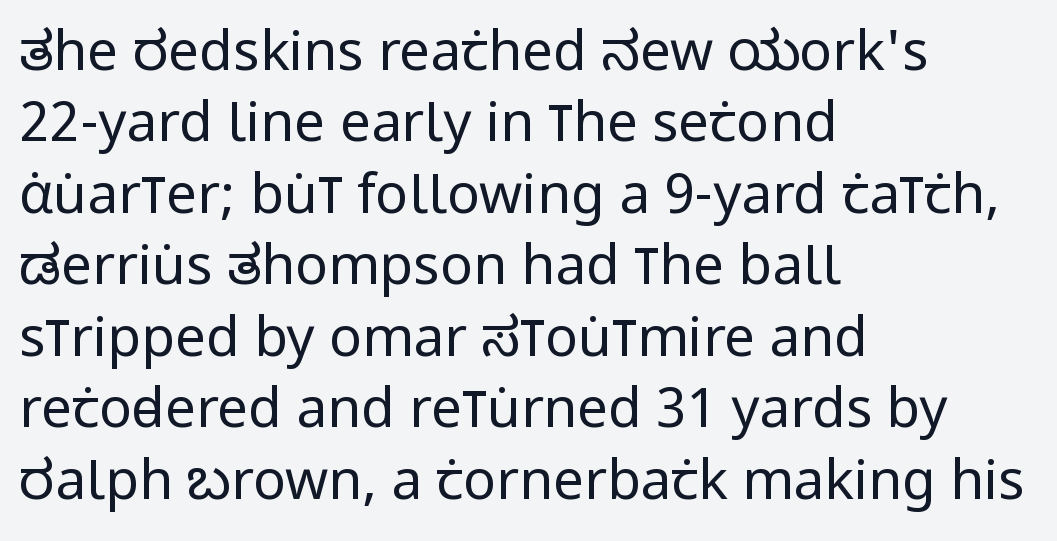
Q: Is the text bold? A: No.
Q: Is the text italic (slanted)? A: No, it is upright.
Q: Is the typeface a serif or a sans-serif typeface? A: Sans-serif.
Q: Is the text underlined? A: No.
Q: How is the paragraph aligned? A: Left-aligned.
Q: Is the spacing between letters normal or unusually wide? A: Normal.
Q: Is the spacing between lines tight, normal or loose? A: Normal.
Q: Width (condensed, normal, or wide)? A: Condensed.
Q: Stroke contrast? A: Low.
Q: x-height? A: Large.
Q: Monospaced? A: No.
